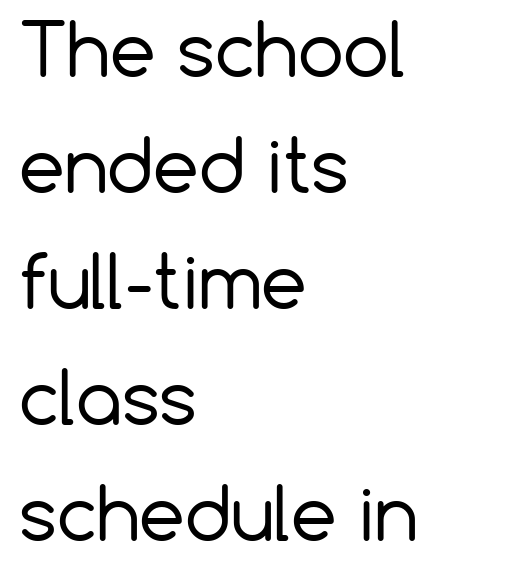
The image shows 73 px regular-weight sans-serif type, upright; set left-aligned, normal line spacing (1.59x), normal letter spacing, not underlined; low stroke contrast and a medium x-height.
